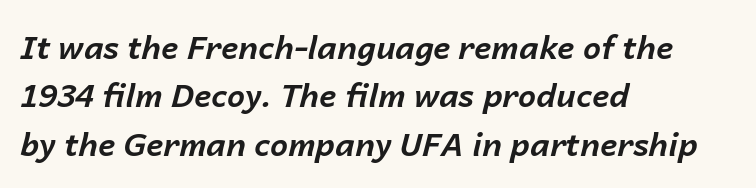
The passage is arranged the way most books set body copy — flush left. Baseline-to-baseline distance is the conventional proportion of letter height. Decoration check: the copy has no underline. Honestly, the letter spacing is just normal — you wouldn't notice it. Spacing verdict: proportional, widths tailored to each character. If you drew a line through each stem, it would be angled.
